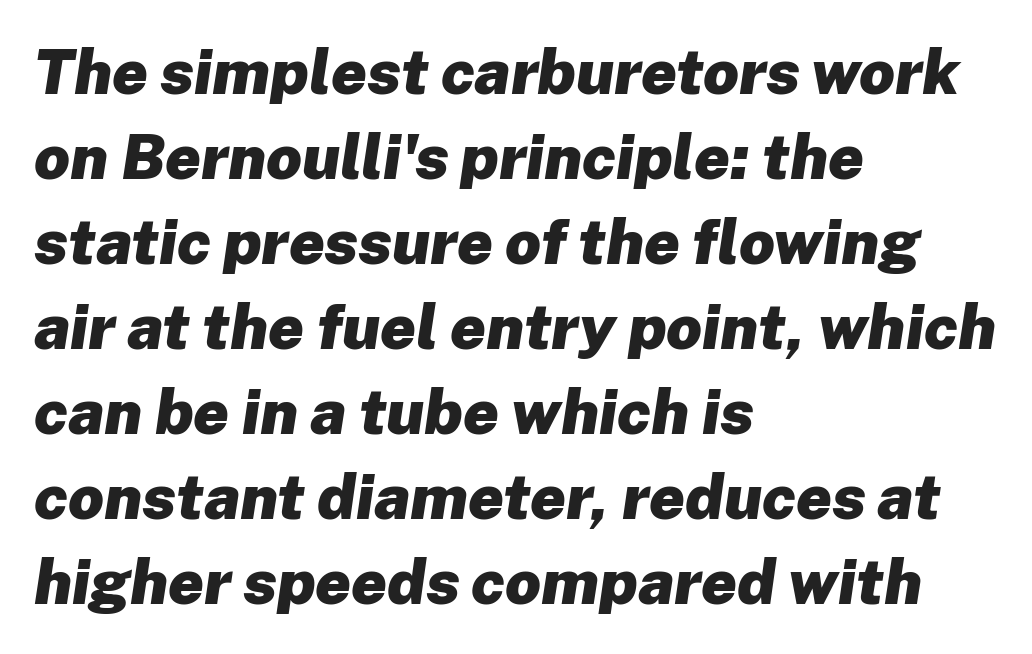
Q: Is the text bold? A: Yes.
Q: Is the text italic (slanted)? A: Yes, it leans right by about 8 degrees.
Q: Is the text underlined? A: No.
Q: How is the paragraph aligned? A: Left-aligned.
Q: Is the spacing between letters normal or unusually wide? A: Normal.
Q: Is the spacing between lines tight, normal or loose? A: Normal.
Q: Width (condensed, normal, or wide)? A: Normal.
Q: Stroke contrast? A: Low.
Q: x-height? A: Medium.
Q: Monospaced? A: No.
